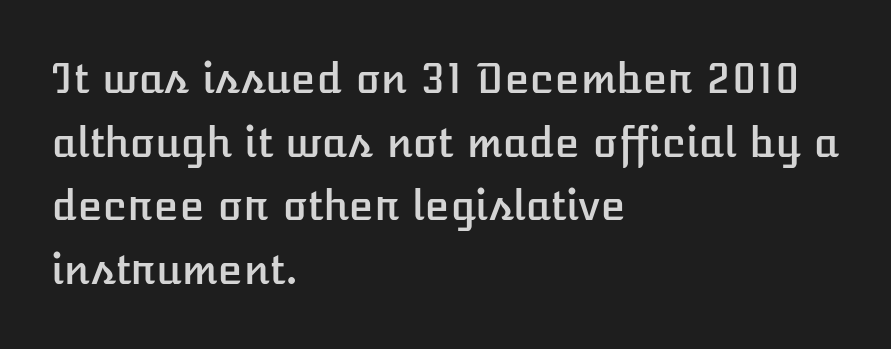
Proportional: the letters do not fall into vertical columns. Which margin do the lines hug? The left one — the right edge is uneven. You can tell it's not italic because the verticals are truly vertical. The passage shown has conventional tracking throughout. Is there much room between lines? A standard amount, neither cramped nor airy.
